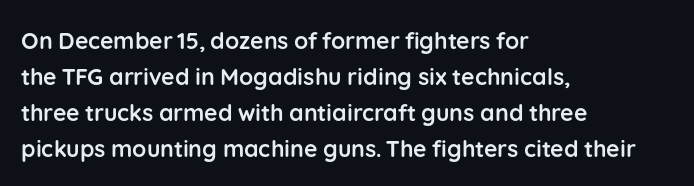
The line-height multiplier appears to be the usual default. Plain, unruled lines of type. The type is set solid horizontally, with unmodified tracking. Horizontal alignment here is leftward, the default for most running prose. Does the weight exceed regular? Yes, all the way to bold.
